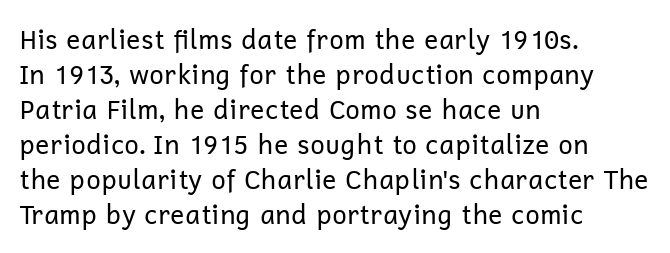
The image shows 26 px text type, upright; set left-aligned, normal line spacing (1.35x), normal letter spacing, not underlined.
